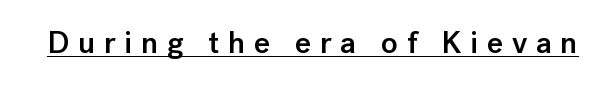
Q: Is the text bold? A: Semi-bold.
Q: Is the text italic (slanted)? A: No, it is upright.
Q: Is the typeface a serif or a sans-serif typeface? A: Sans-serif.
Q: Is the text underlined? A: Yes.
Q: Is the spacing between letters normal or unusually wide? A: Unusually wide.
Q: Width (condensed, normal, or wide)? A: Normal.
Q: Stroke contrast? A: Low.
Q: x-height? A: Medium.
Q: Monospaced? A: No.
